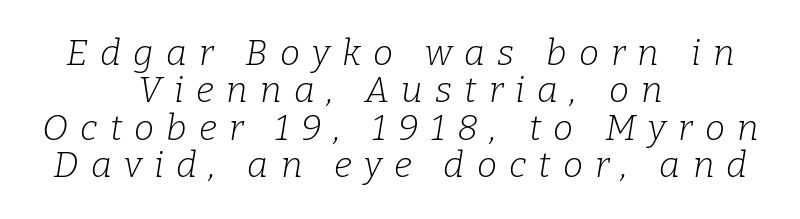
Q: Is the text bold? A: No.
Q: Is the text italic (slanted)? A: Yes, it leans right by about 9 degrees.
Q: Is the typeface a serif or a sans-serif typeface? A: Serif.
Q: Is the text underlined? A: No.
Q: How is the paragraph aligned? A: Centered.
Q: Is the spacing between letters normal or unusually wide? A: Unusually wide.
Q: Is the spacing between lines tight, normal or loose? A: Tight.
Q: Width (condensed, normal, or wide)? A: Normal.
Q: Stroke contrast? A: Low.
Q: x-height? A: Medium.
Q: Monospaced? A: No.
